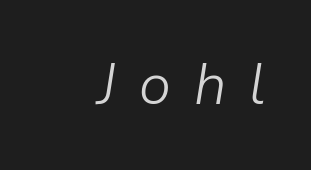
The image shows 58 px light type, italic (leaning right); set unusually wide letter spacing (+0.4 em), not underlined; low stroke contrast and a medium x-height.
